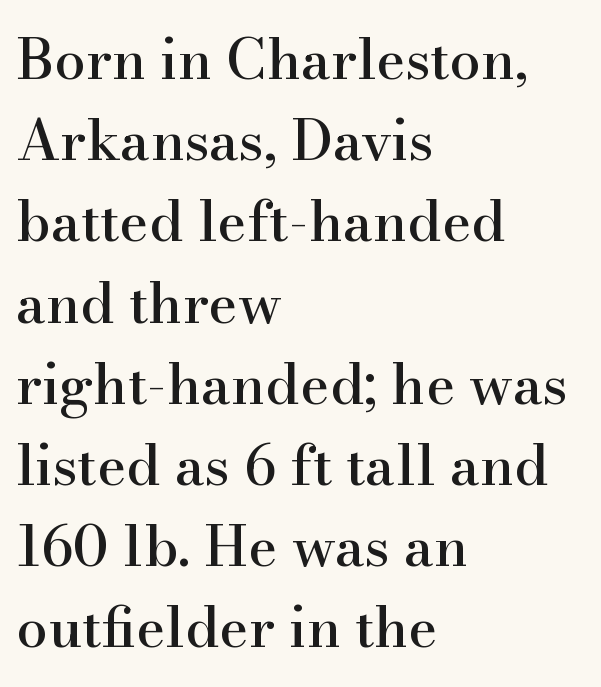
The image shows 56 px serif type, upright; set left-aligned, normal line spacing (1.45x), normal letter spacing, not underlined; high stroke contrast and a small x-height.
